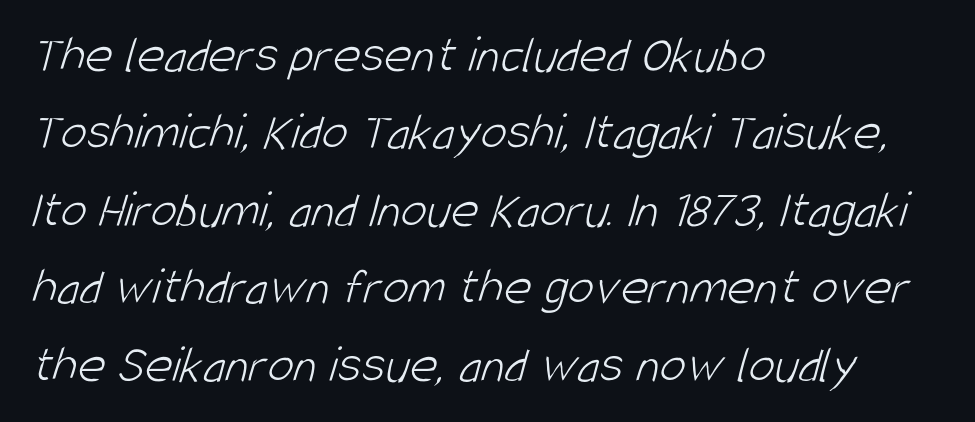
Line beginnings align vertically; line endings do not. Bare-footed words on every line. Observe the ordinary spacing: letters are neighbours, not strangers. A light-to-regular cut is what we see here. The rendering uses natural spacing where letterforms have individual widths.
